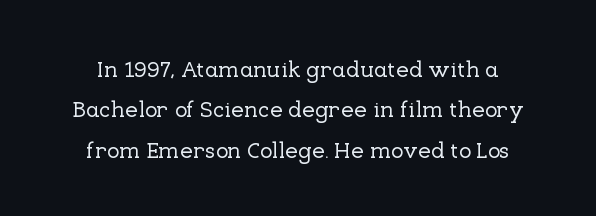
Q: Is the text italic (slanted)? A: No, it is upright.
Q: Is the text underlined? A: No.
Q: How is the paragraph aligned? A: Centered.
Q: Is the spacing between letters normal or unusually wide? A: Normal.
